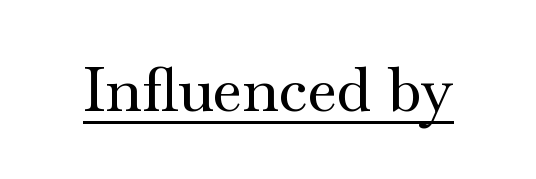
The image shows 61 px wide serif type, upright; set normal letter spacing, underlined; medium stroke contrast and a small x-height.
